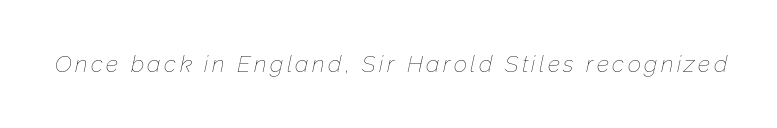
The image shows 23 px text type, italic (leaning right); set not underlined.
